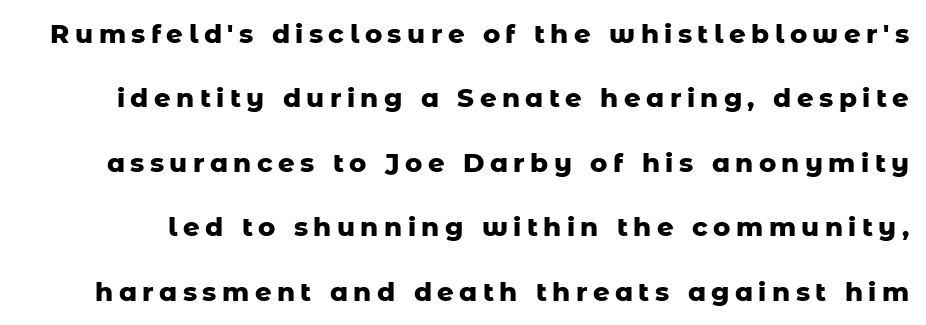
Q: Is the text bold? A: Yes.
Q: Is the text italic (slanted)? A: No, it is upright.
Q: Is the text underlined? A: No.
Q: Is the spacing between letters normal or unusually wide? A: Unusually wide.
Q: Is the spacing between lines tight, normal or loose? A: Loose.
